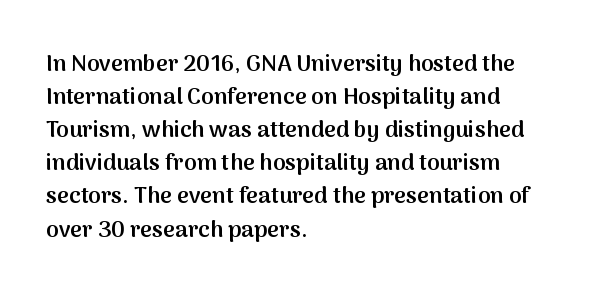
Default kerning and tracking; the words read as compact shapes. Quick note: interline space is typical. This rendering features lettering with no underline. Left-aligned paragraph, ragged on the right. The strokes are fattened partway — semibold, not bold. Italic: no, the glyphs are upright roman.
